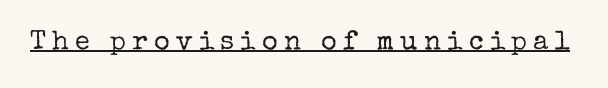
Q: Is the text bold? A: No.
Q: Is the text italic (slanted)? A: No, it is upright.
Q: Is the text underlined? A: Yes.
Q: Is the spacing between letters normal or unusually wide? A: Unusually wide.
